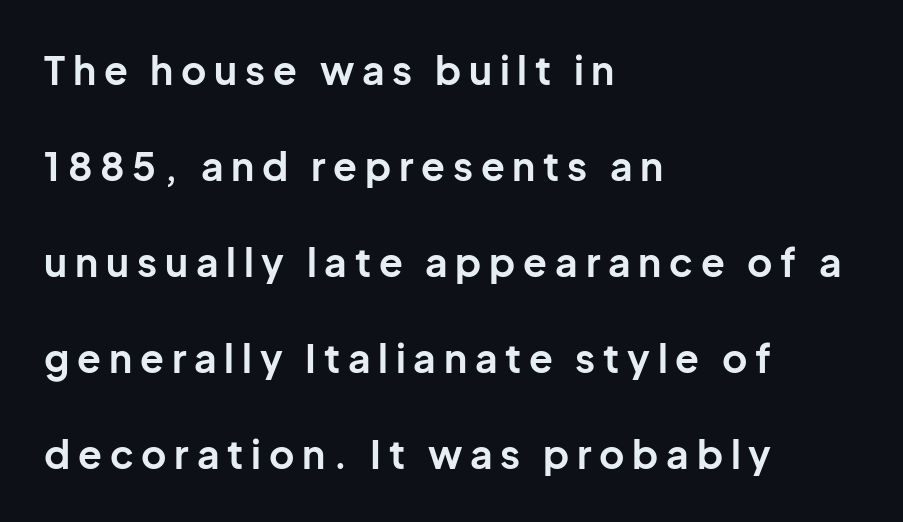
The image shows 39 px bold sans-serif type, upright; set left-aligned, loose line spacing (2.46x), unusually wide letter spacing (+0.2 em), not underlined; low stroke contrast and a medium x-height.
